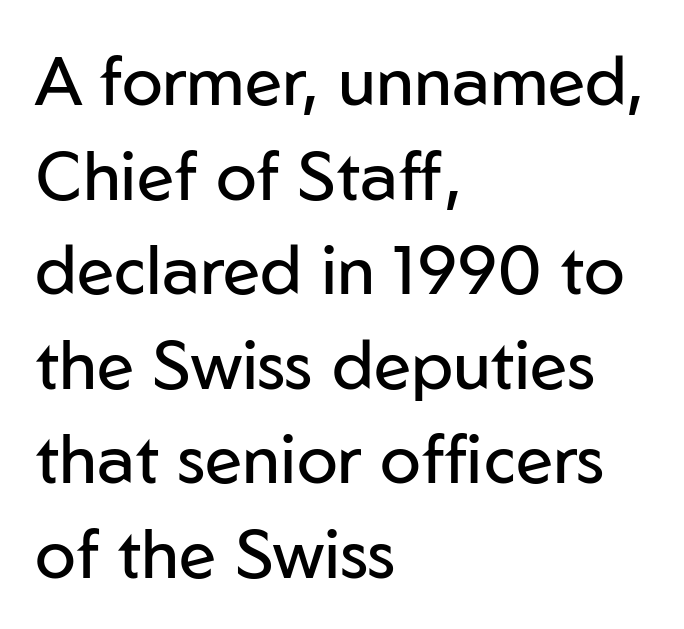
The image shows 68 px regular-weight sans-serif type, upright; set left-aligned, normal line spacing (1.39x), normal letter spacing, not underlined; low stroke contrast and a medium x-height.
